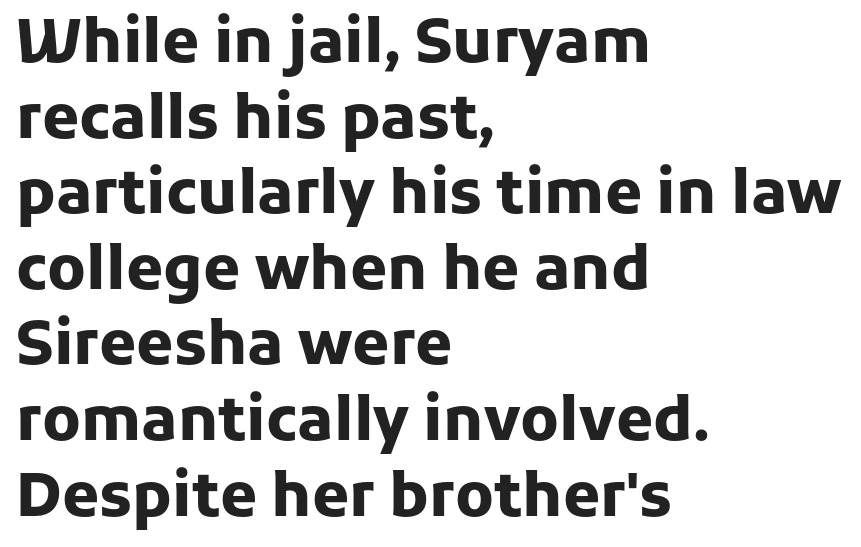
Q: Is the text bold? A: Yes.
Q: Is the text italic (slanted)? A: No, it is upright.
Q: Is the typeface a serif or a sans-serif typeface? A: Sans-serif.
Q: Is the text underlined? A: No.
Q: How is the paragraph aligned? A: Left-aligned.
Q: Is the spacing between letters normal or unusually wide? A: Normal.
Q: Is the spacing between lines tight, normal or loose? A: Normal.
Q: Width (condensed, normal, or wide)? A: Normal.
Q: Stroke contrast? A: Low.
Q: x-height? A: Medium.
Q: Monospaced? A: No.
